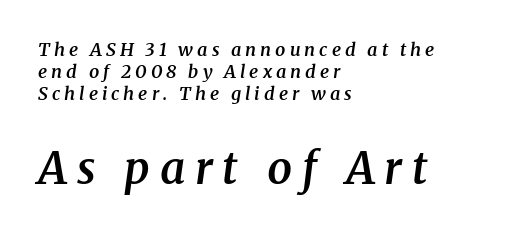
Students, this is semibold: more ink than regular, less than bold. Of the two passages, the one underneath uses the larger point size. Would a proofreader flag this as italicized? Yes. A bare baseline throughout the passage. This sample has the flowing, uneven cadence of proportional lettering. Teacher's note: observe the even left margin — that is flush-left alignment.
